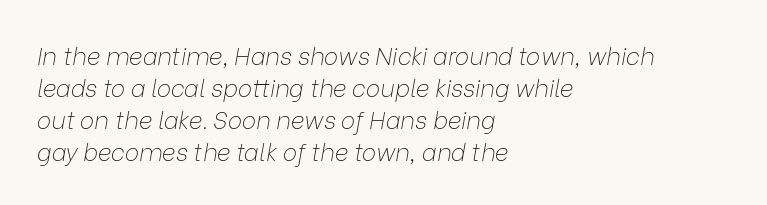
Q: Is the text bold? A: No.
Q: Is the text italic (slanted)? A: Yes, it leans right by about 9 degrees.
Q: Is the text underlined? A: No.
Q: How is the paragraph aligned? A: Left-aligned.
Q: Is the spacing between letters normal or unusually wide? A: Normal.
Q: Is the spacing between lines tight, normal or loose? A: Normal.
